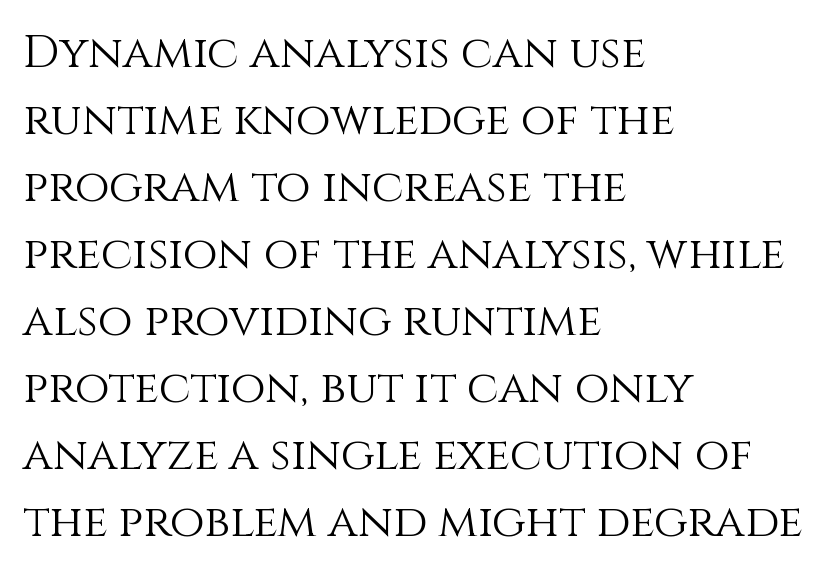
The image shows 45 px light type, upright; set left-aligned, normal line spacing (1.49x), normal letter spacing, not underlined; medium stroke contrast and a large x-height.
